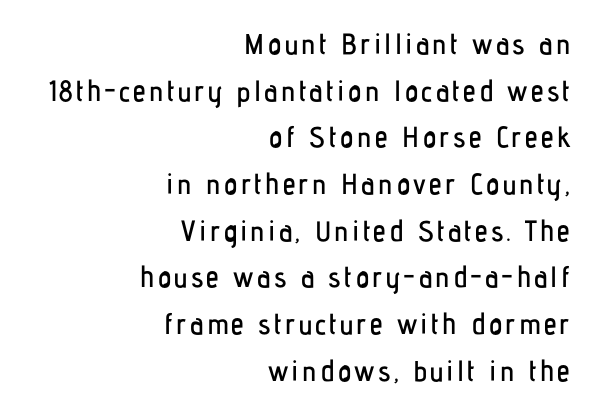
Q: Is the text italic (slanted)? A: No, it is upright.
Q: Is the typeface a serif or a sans-serif typeface? A: Sans-serif.
Q: Is the text underlined? A: No.
Q: How is the paragraph aligned? A: Right-aligned.
Q: Is the spacing between lines tight, normal or loose? A: Normal.
Q: Width (condensed, normal, or wide)? A: Condensed.
Q: Stroke contrast? A: Low.
Q: x-height? A: Medium.
Q: Monospaced? A: No.
